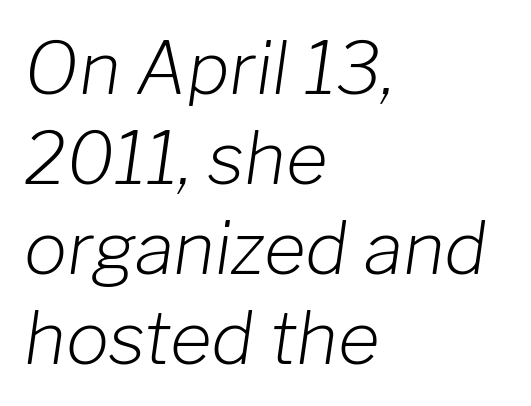
{"italic": "yes", "lean": "right", "slant_degrees": 8, "bold": "no", "weight": "light", "width": "normal", "stroke_contrast": "low", "x_height": "medium", "monospaced": "no", "underline": "no", "align": "left", "line_spacing": "normal", "line_spacing_ratio": 1.25, "letter_spacing": "normal", "letter_spacing_em": 0.0, "glyph_px": 72}
